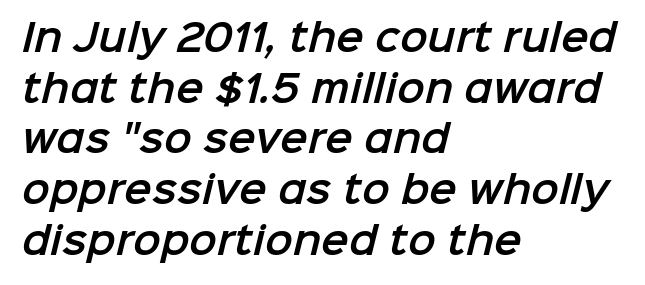
Q: Is the typeface a serif or a sans-serif typeface? A: Sans-serif.
Q: Is the text underlined? A: No.
Q: How is the paragraph aligned? A: Left-aligned.
Q: Is the spacing between letters normal or unusually wide? A: Normal.
Q: Is the spacing between lines tight, normal or loose? A: Normal.
Q: Width (condensed, normal, or wide)? A: Normal.
Q: Stroke contrast? A: Low.
Q: x-height? A: Medium.
Q: Monospaced? A: No.
